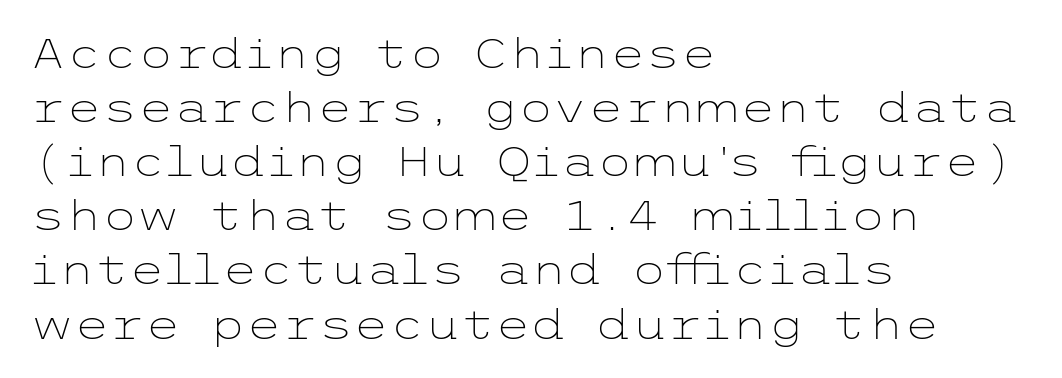
{"serif": "no", "italic": "no", "bold": "no", "weight": "light", "width": "wide", "stroke_contrast": "low", "x_height": "medium", "underline": "no", "align": "left", "line_spacing": "normal", "line_spacing_ratio": 1.32, "letter_spacing": "normal", "letter_spacing_em": 0.0, "glyph_px": 41}
